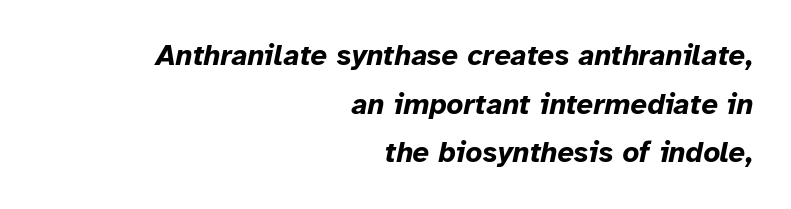
Characters are canted at an angle relative to the baseline's perpendicular. Right-aligned paragraph, ragged on the left. Heavy, bold letterforms. The face used here is proportionally spaced, like ordinary book or web type.
